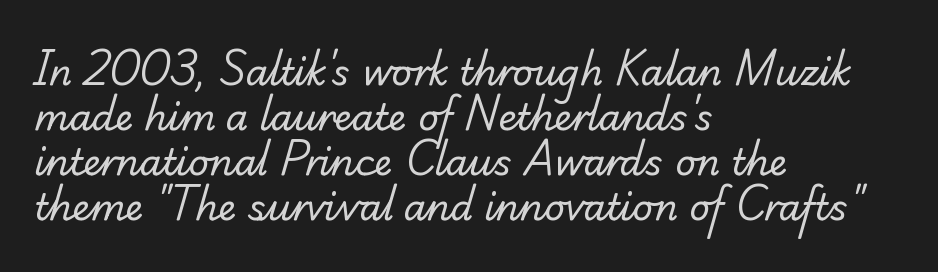
Q: Is the text bold? A: No.
Q: Is the typeface a serif or a sans-serif typeface? A: Serif.
Q: Is the text underlined? A: No.
Q: How is the paragraph aligned? A: Left-aligned.
Q: Is the spacing between letters normal or unusually wide? A: Normal.
Q: Is the spacing between lines tight, normal or loose? A: Normal.
Q: Width (condensed, normal, or wide)? A: Normal.
Q: Stroke contrast? A: Low.
Q: x-height? A: Small.
Q: Monospaced? A: No.
